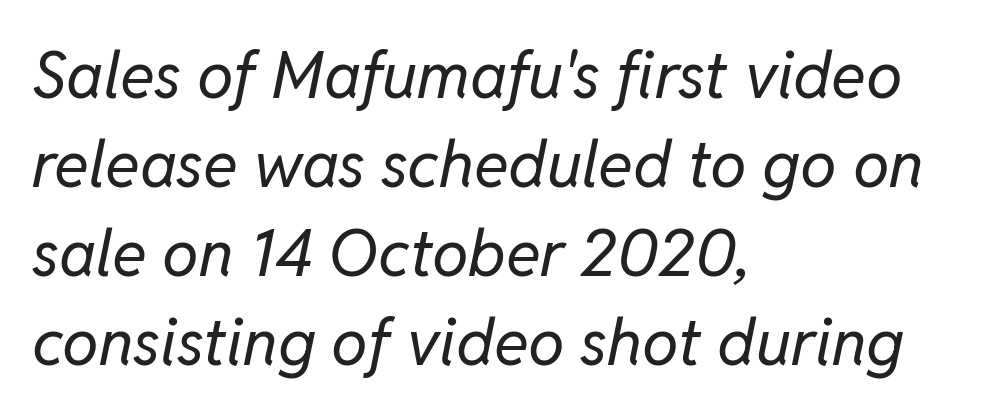
The image shows 65 px regular-weight type, italic (leaning right); set left-aligned, normal line spacing (1.37x), normal letter spacing, not underlined; low stroke contrast and a medium x-height.
